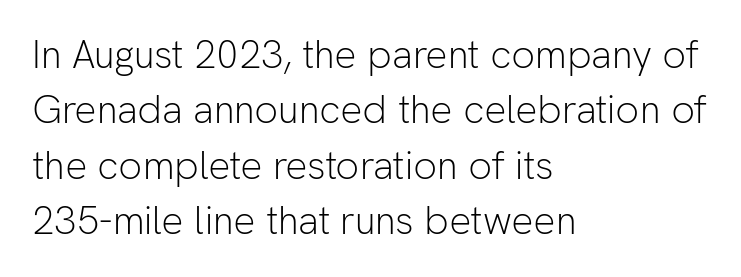
{"serif": "no", "italic": "no", "bold": "no", "weight": "light", "width": "normal", "stroke_contrast": "low", "x_height": "medium", "monospaced": "no", "underline": "no", "align": "left", "line_spacing": "normal", "line_spacing_ratio": 1.42, "letter_spacing": "normal", "letter_spacing_em": 0.0, "glyph_px": 39}
